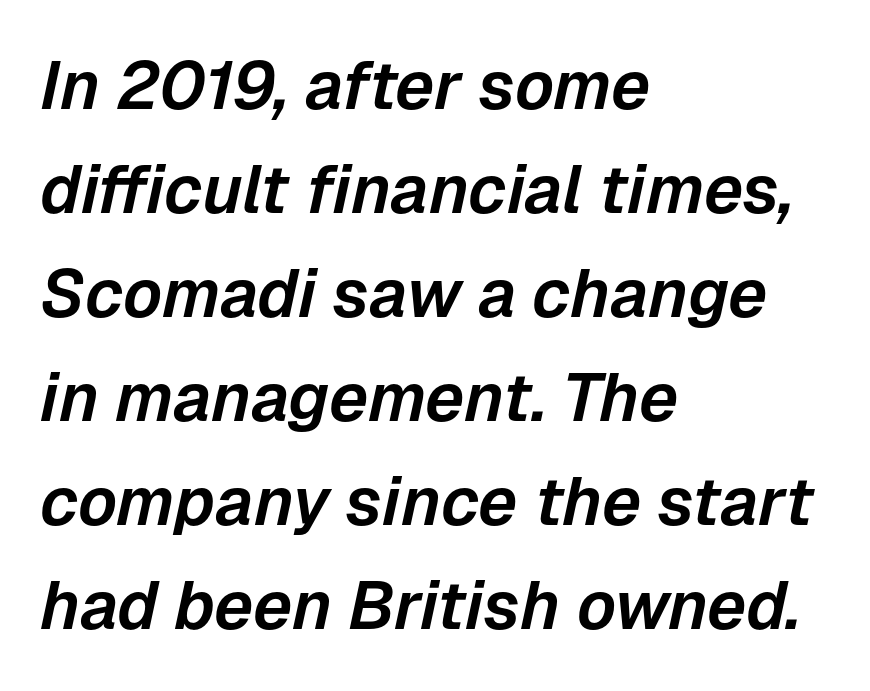
Default kerning and tracking; the words read as compact shapes. One-word summary of the alignment: left. This sample has the flowing, uneven cadence of proportional lettering. Unmarked baselines from the first word to the last.
